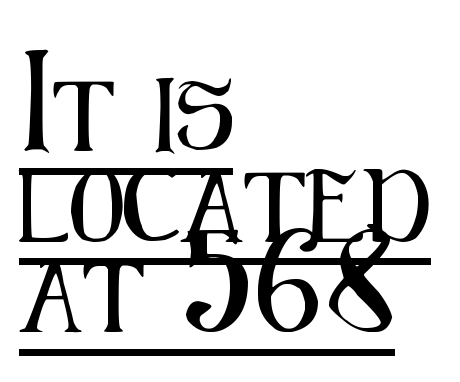
{"italic": "no", "width": "condensed", "stroke_contrast": "medium", "x_height": "medium", "monospaced": "no", "underline": "yes", "align": "left", "line_spacing": "normal", "line_spacing_ratio": 1.26, "letter_spacing": "normal", "letter_spacing_em": 0.0, "glyph_px": 72}
